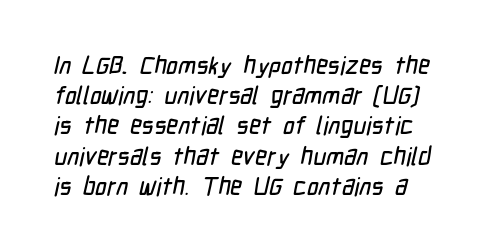
{"underline": "no", "align": "left", "line_spacing_ratio": 1.21, "letter_spacing": "normal", "letter_spacing_em": 0.0, "glyph_px": 25}
